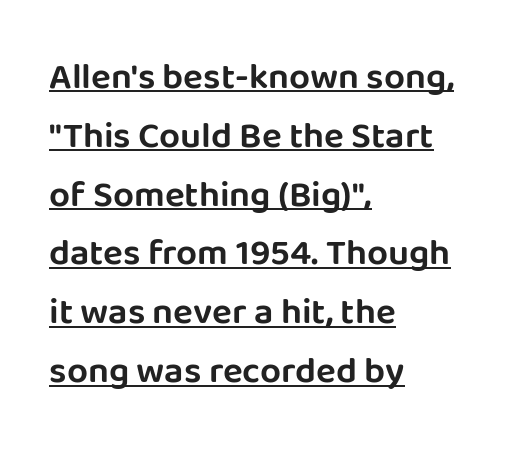
{"serif": "no", "italic": "no", "width": "normal", "stroke_contrast": "low", "x_height": "large", "monospaced": "no", "underline": "yes", "align": "left", "line_spacing": "normal", "line_spacing_ratio": 1.59, "letter_spacing": "normal", "letter_spacing_em": 0.0, "glyph_px": 37}
